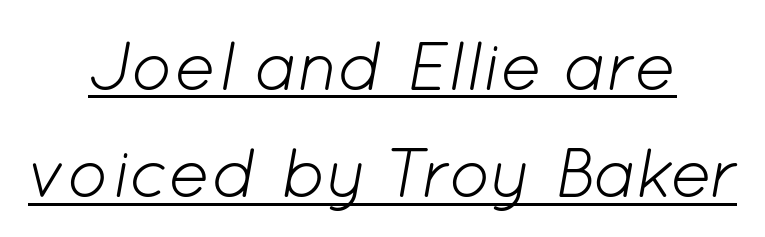
{"italic": "yes", "lean": "right", "slant_degrees": 12, "bold": "no", "weight": "light", "width": "normal", "stroke_contrast": "low", "x_height": "medium", "monospaced": "no", "underline": "yes", "align": "center", "line_spacing": "normal", "line_spacing_ratio": 1.53, "letter_spacing": "normal", "letter_spacing_em": 0.0, "glyph_px": 70}
